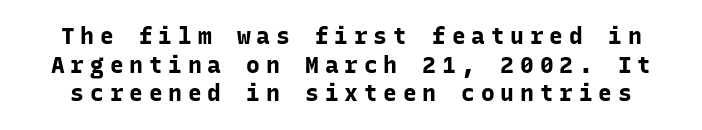
{"italic": "no", "bold": "yes", "underline": "no", "line_spacing_ratio": 1.24, "letter_spacing": "wide", "letter_spacing_em": 0.25, "glyph_px": 23}
